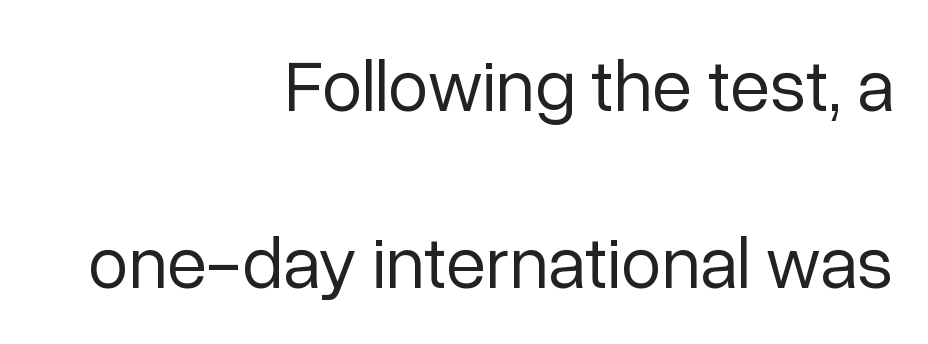
The typesetter chose a ragged-left arrangement here. Compared with typical body copy, the letter spacing here is the same. The face used here is proportionally spaced, like ordinary book or web type. Whoever set this chose breathing room over compactness in the vertical rhythm. These glyphs show unthickened strokes, regular width or finer.
